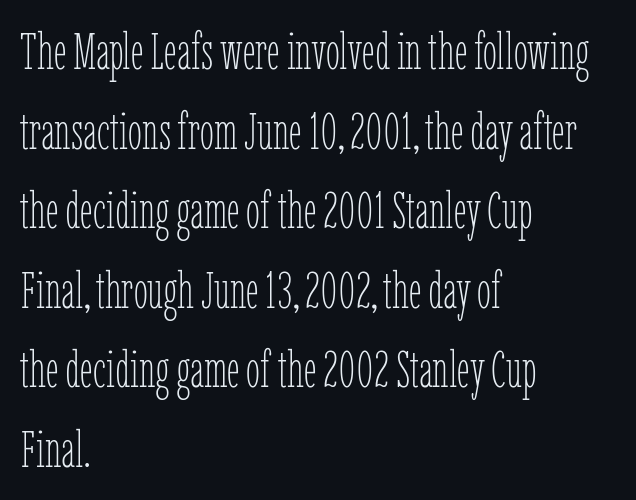
Q: Is the text bold? A: No.
Q: Is the text italic (slanted)? A: No, it is upright.
Q: Is the text underlined? A: No.
Q: How is the paragraph aligned? A: Left-aligned.
Q: Is the spacing between letters normal or unusually wide? A: Normal.
Q: Is the spacing between lines tight, normal or loose? A: Normal.
Q: Width (condensed, normal, or wide)? A: Condensed.
Q: Stroke contrast? A: Low.
Q: x-height? A: Medium.
Q: Monospaced? A: No.
